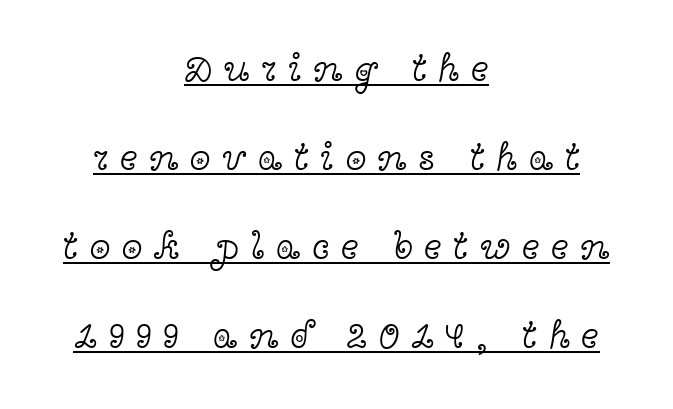
How are the letters spaced? Widely, with obvious added tracking. Quick note: underline on. Each letter's strokes conclude with small projecting serifs. Reading down the column, the eye jumps a long way to each next line.
